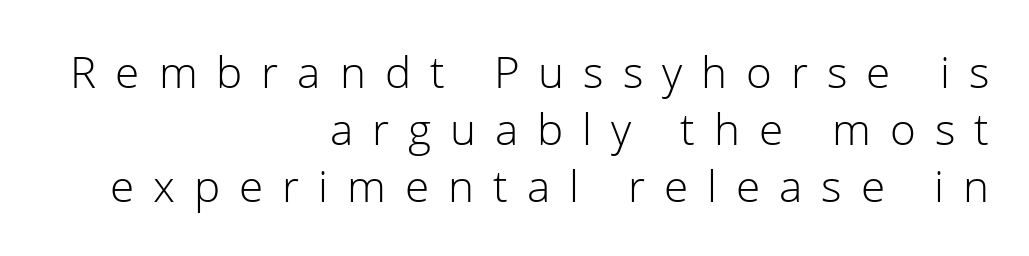
Q: Is the text bold? A: No.
Q: Is the text italic (slanted)? A: No, it is upright.
Q: Is the typeface a serif or a sans-serif typeface? A: Sans-serif.
Q: Is the text underlined? A: No.
Q: How is the paragraph aligned? A: Right-aligned.
Q: Is the spacing between letters normal or unusually wide? A: Unusually wide.
Q: Is the spacing between lines tight, normal or loose? A: Normal.
Q: Width (condensed, normal, or wide)? A: Normal.
Q: Stroke contrast? A: Low.
Q: x-height? A: Medium.
Q: Monospaced? A: No.
